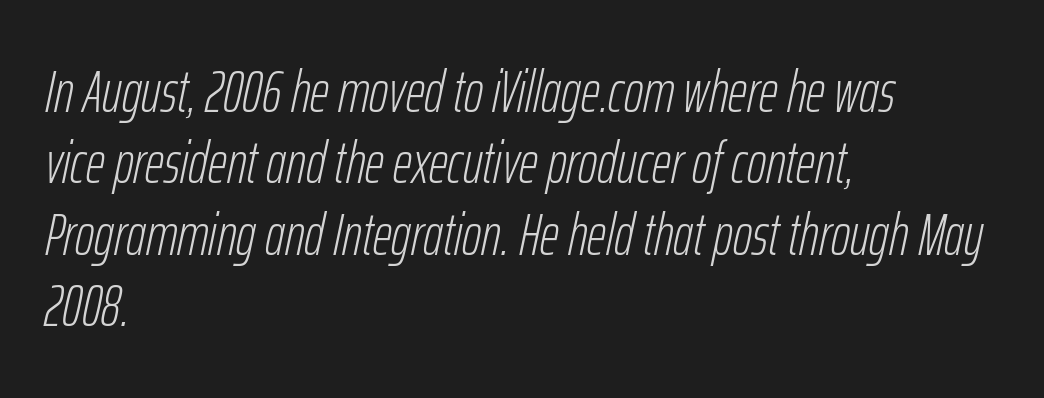
Q: Is the text bold? A: No.
Q: Is the text italic (slanted)? A: Yes, it leans right by about 12 degrees.
Q: Is the text underlined? A: No.
Q: How is the paragraph aligned? A: Left-aligned.
Q: Is the spacing between letters normal or unusually wide? A: Normal.
Q: Width (condensed, normal, or wide)? A: Condensed.
Q: Stroke contrast? A: Low.
Q: x-height? A: Medium.
Q: Monospaced? A: No.
